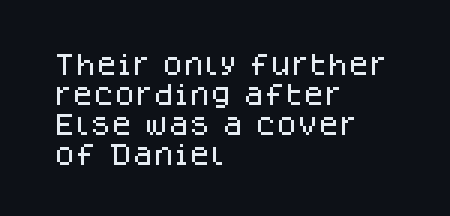
Q: Is the text italic (slanted)? A: No, it is upright.
Q: Is the text underlined? A: No.
Q: How is the paragraph aligned? A: Left-aligned.
Q: Is the spacing between letters normal or unusually wide? A: Normal.
Q: Is the spacing between lines tight, normal or loose? A: Normal.
